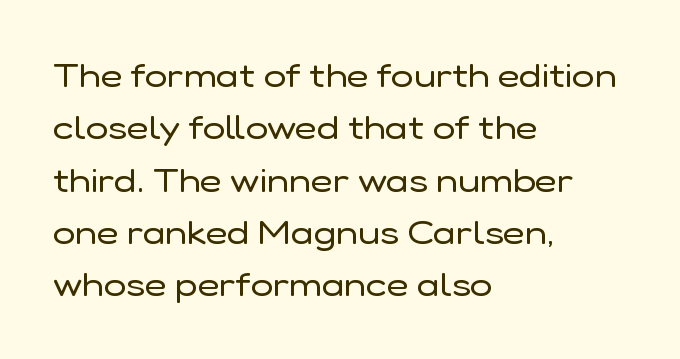
The image shows 34 px regular-weight sans-serif type, upright; set left-aligned, normal line spacing (1.54x), normal letter spacing, not underlined; low stroke contrast and a medium x-height.
